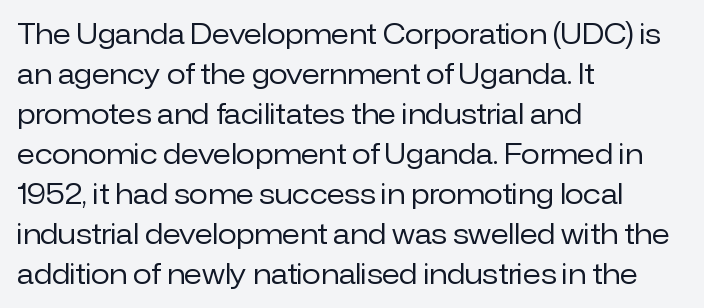
Q: Is the text bold? A: No.
Q: Is the text italic (slanted)? A: No, it is upright.
Q: Is the text underlined? A: No.
Q: How is the paragraph aligned? A: Left-aligned.
Q: Is the spacing between letters normal or unusually wide? A: Normal.
Q: Is the spacing between lines tight, normal or loose? A: Normal.
